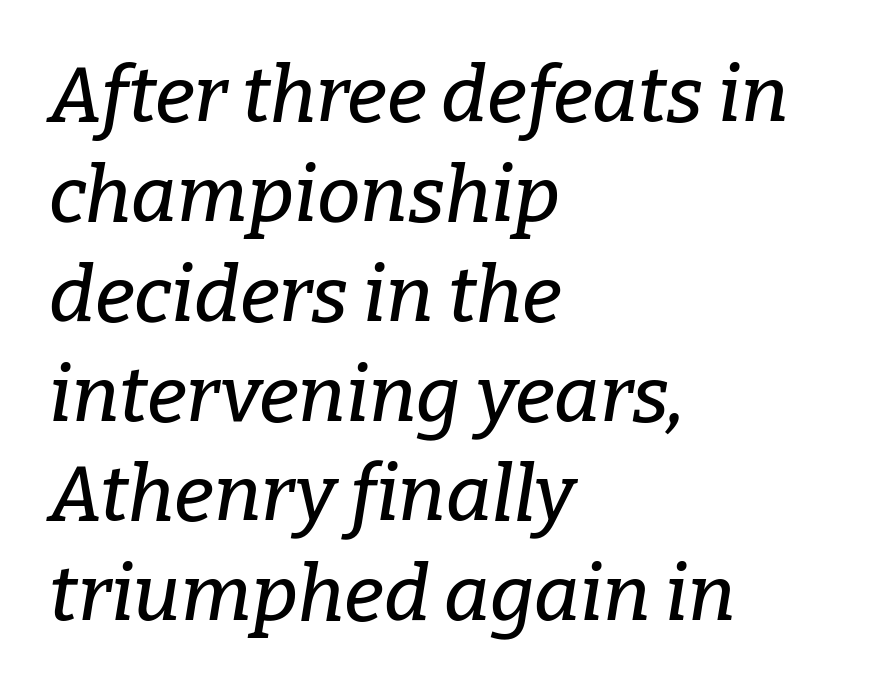
Q: Is the text italic (slanted)? A: Yes, it leans right by about 9 degrees.
Q: Is the typeface a serif or a sans-serif typeface? A: Serif.
Q: Is the text underlined? A: No.
Q: How is the paragraph aligned? A: Left-aligned.
Q: Is the spacing between letters normal or unusually wide? A: Normal.
Q: Is the spacing between lines tight, normal or loose? A: Normal.
Q: Width (condensed, normal, or wide)? A: Normal.
Q: Stroke contrast? A: Low.
Q: x-height? A: Medium.
Q: Monospaced? A: No.
